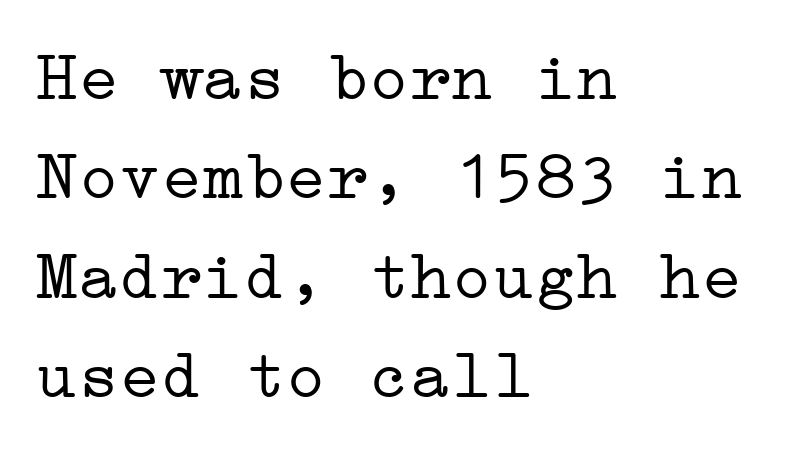
{"serif": "yes", "italic": "no", "bold": "no", "weight": "light", "width": "wide", "stroke_contrast": "low", "x_height": "medium", "underline": "no", "align": "left", "line_spacing": "normal", "line_spacing_ratio": 1.44, "letter_spacing": "normal", "letter_spacing_em": 0.0, "glyph_px": 69}
